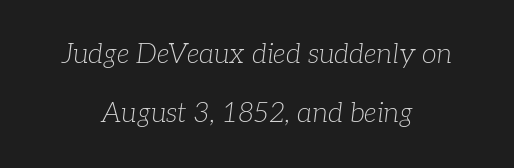
No heavy texture on the line: the type isn't bold. You could call the tracking neutral — neither tight nor loose. Would a proofreader flag this as italicized? Yes. The string is rendered with underlining switched off. Leading is clearly above the norm, producing a sparse column.
